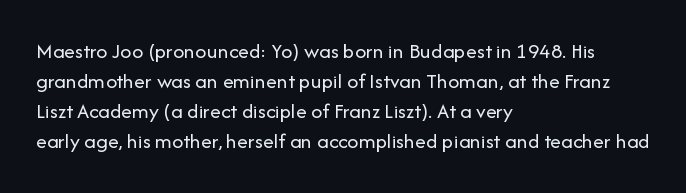
Q: Is the text bold? A: No.
Q: Is the text italic (slanted)? A: No, it is upright.
Q: Is the text underlined? A: No.
Q: How is the paragraph aligned? A: Left-aligned.
Q: Is the spacing between letters normal or unusually wide? A: Normal.
Q: Is the spacing between lines tight, normal or loose? A: Normal.
